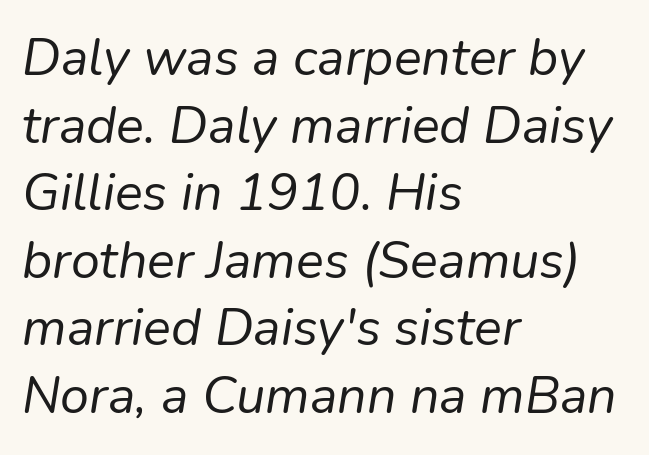
The image shows 52 px regular-weight type, italic (leaning right); set left-aligned, normal line spacing (1.3x), normal letter spacing, not underlined; low stroke contrast and a medium x-height.
